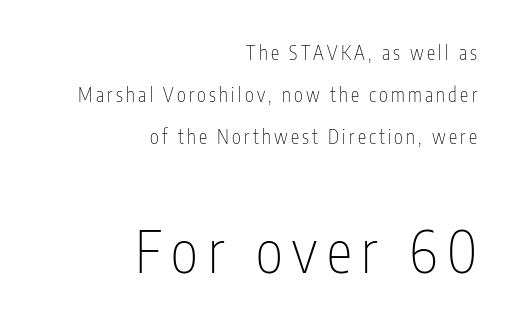
Plain, unruled lines of type. Spacing verdict: proportional, widths tailored to each character. I'd call this a sans setting — the letters go barefoot. Which margin do the lines hug? The right one — the left edge is uneven.
